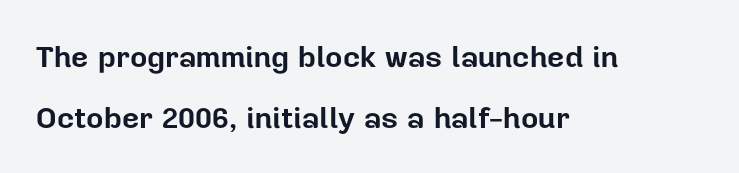
{"serif": "no", "italic": "no", "bold": "yes", "weight": "bold", "width": "normal", "stroke_contrast": "low", "x_height": "medium", "monospaced": "no", "underline": "no", "align": "left", "line_spacing": "loose", "line_spacing_ratio": 2.03, "letter_spacing": "normal", "letter_spacing_em": 0.0, "glyph_px": 30}
